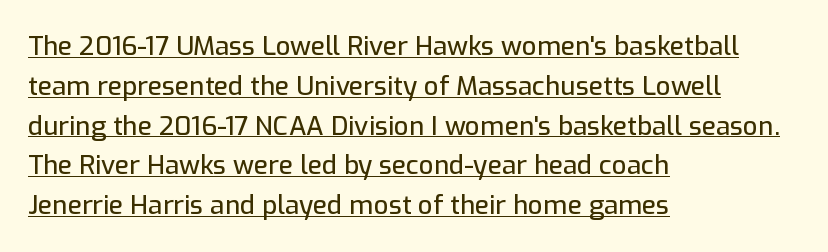
The image shows 26 px text type, upright; set left-aligned, normal line spacing (1.53x), normal letter spacing, underlined.
